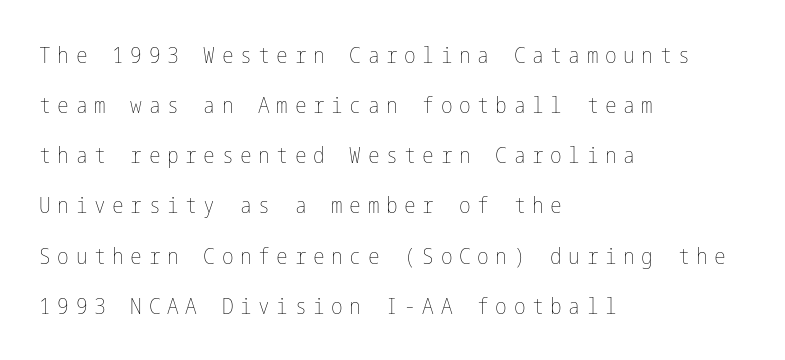
Q: Is the text bold? A: No.
Q: Is the text italic (slanted)? A: No, it is upright.
Q: Is the text underlined? A: No.
Q: How is the paragraph aligned? A: Left-aligned.
Q: Is the spacing between letters normal or unusually wide? A: Unusually wide.
Q: Is the spacing between lines tight, normal or loose? A: Loose.
